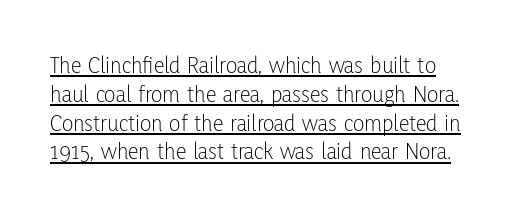
{"italic": "no", "bold": "no", "underline": "yes", "line_spacing_ratio": 1.2, "letter_spacing": "normal", "letter_spacing_em": 0.0, "glyph_px": 24}
